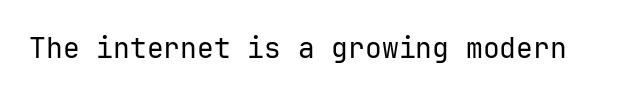
Q: Is the text bold? A: No.
Q: Is the text italic (slanted)? A: No, it is upright.
Q: Is the typeface a serif or a sans-serif typeface? A: Sans-serif.
Q: Is the text underlined? A: No.
Q: Is the spacing between letters normal or unusually wide? A: Normal.
Q: Width (condensed, normal, or wide)? A: Normal.
Q: Stroke contrast? A: Low.
Q: x-height? A: Medium.
Q: Monospaced? A: Yes.
